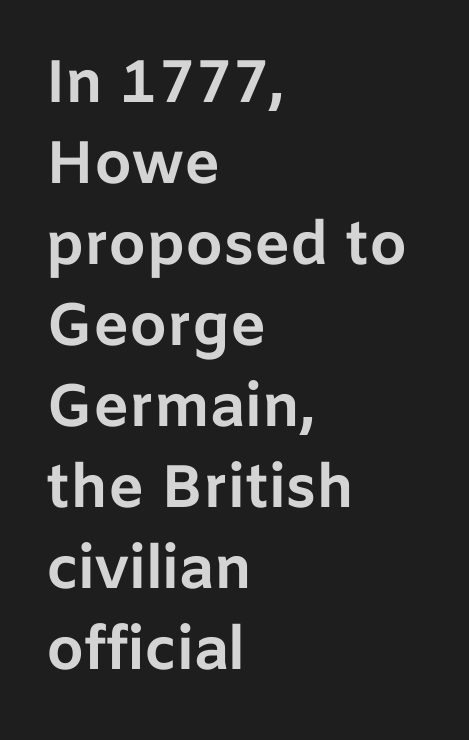
Strong, thick strokes mark this as bold type. The strip under each line holds only bare page. The lines are quadded left. Is this a fixed-width face? No — the glyphs have proportional, varying widths. The letterforms sit shoulder to shoulder at normal distance. Reading down the column, the eye jumps a familiar distance to each next line.
